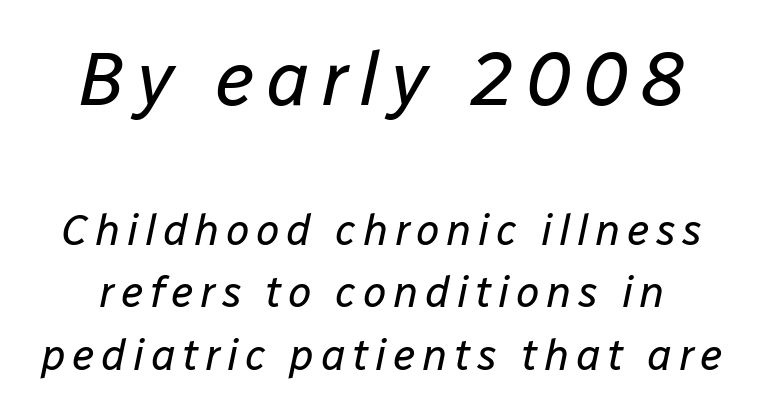
{"italic": "yes", "lean": "right", "slant_degrees": 12, "bold": "no", "weight": "regular", "width": "normal", "stroke_contrast": "low", "x_height": "medium", "monospaced": "no", "underline": "no", "line_spacing": "normal", "line_spacing_ratio": 1.45, "larger_block": "first", "size_ratio": 1.77, "glyph_px": 76}
